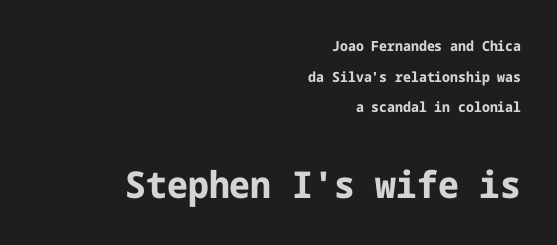
Q: Is the text bold? A: Yes.
Q: Is the text italic (slanted)? A: No, it is upright.
Q: Is the typeface a serif or a sans-serif typeface? A: Sans-serif.
Q: Is the text underlined? A: No.
Q: How is the paragraph aligned? A: Right-aligned.
Q: Is the spacing between letters normal or unusually wide? A: Normal.
Q: Is the spacing between lines tight, normal or loose? A: Loose.
Q: Which block of text is set in a larger size, the first (top) or the second (bottom)? A: The second (bottom) one.
Q: Width (condensed, normal, or wide)? A: Normal.
Q: Stroke contrast? A: Low.
Q: x-height? A: Medium.
